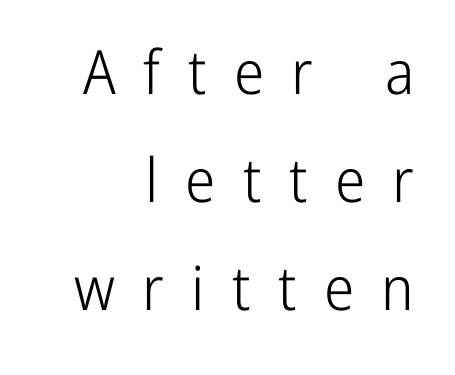
The image shows 61 px light, condensed sans-serif type, upright; set right-aligned, line spacing 1.77x, unusually wide letter spacing (+0.45 em), not underlined; low stroke contrast and a medium x-height.
